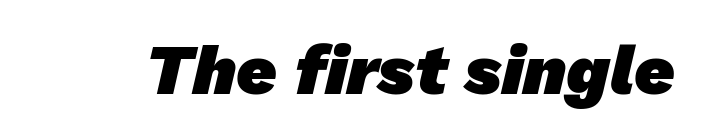
The passage shown has conventional tracking throughout. Weight check: bold — yes, fully. To sum up the face: it is a sans, with no serifs. Here the designer chose a conventional face with non-uniform glyph widths.
